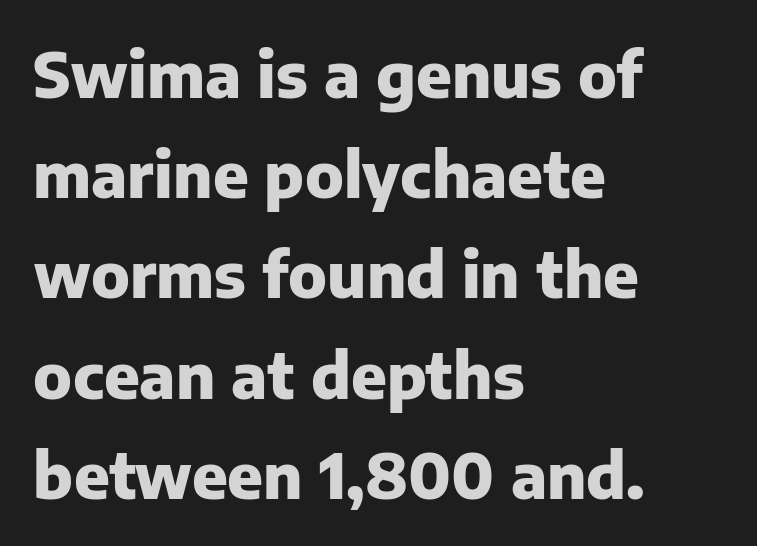
Q: Is the text bold? A: Yes.
Q: Is the text italic (slanted)? A: No, it is upright.
Q: Is the typeface a serif or a sans-serif typeface? A: Sans-serif.
Q: Is the text underlined? A: No.
Q: How is the paragraph aligned? A: Left-aligned.
Q: Is the spacing between letters normal or unusually wide? A: Normal.
Q: Is the spacing between lines tight, normal or loose? A: Normal.
Q: Width (condensed, normal, or wide)? A: Normal.
Q: Stroke contrast? A: Low.
Q: x-height? A: Medium.
Q: Monospaced? A: No.
